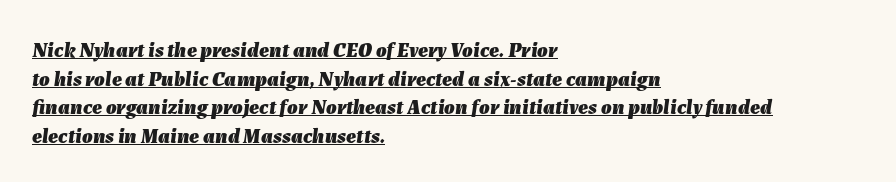
The image shows 21 px bold type, italic (leaning right); set left-aligned, normal line spacing (1.36x), normal letter spacing, underlined.
